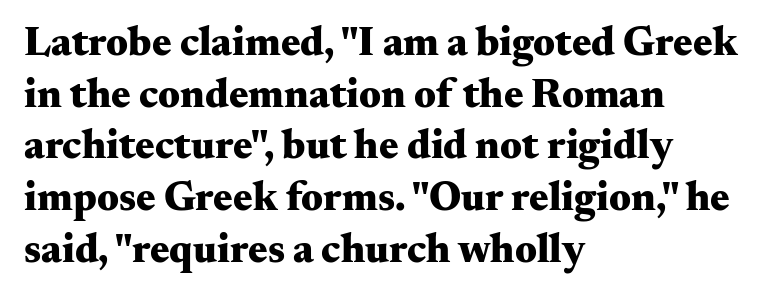
The image shows 41 px heavy, wide serif type, upright; set left-aligned, normal line spacing (1.26x), normal letter spacing, not underlined; medium stroke contrast and a small x-height.
